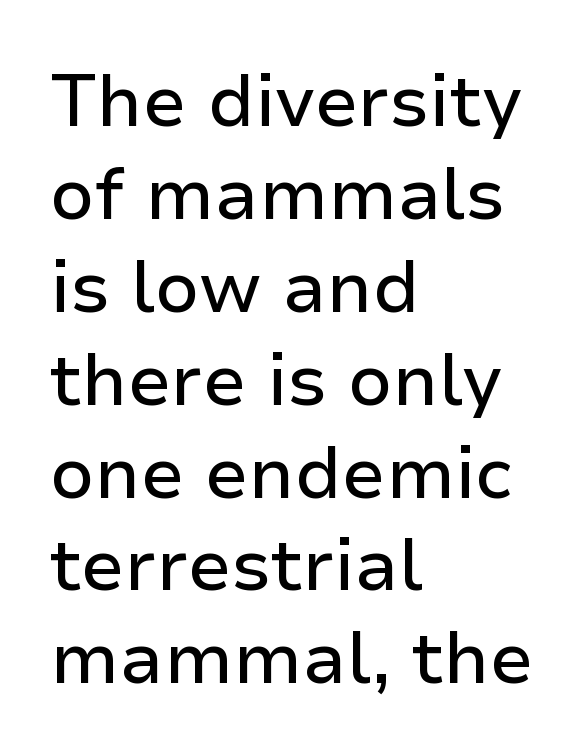
The image shows 72 px sans-serif type, upright; set left-aligned, normal line spacing (1.29x), normal letter spacing, not underlined; low stroke contrast and a medium x-height.
